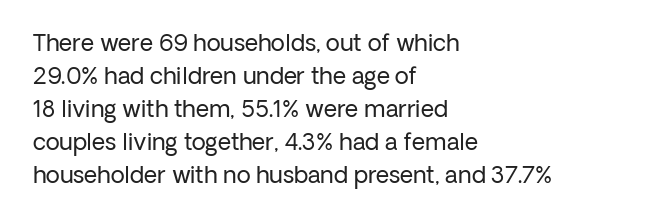
{"italic": "no", "bold": "no", "underline": "no", "align": "left", "line_spacing": "normal", "line_spacing_ratio": 1.44, "letter_spacing": "normal", "letter_spacing_em": 0.0, "glyph_px": 23}
